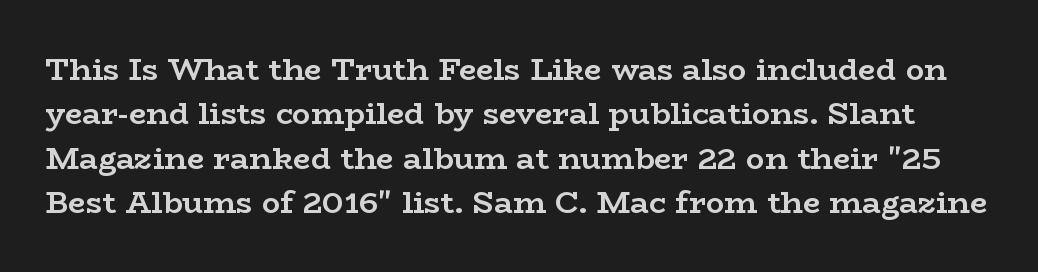
The image shows 31 px semibold, wide serif type, upright; set normal line spacing (1.43x), normal letter spacing, not underlined; low stroke contrast and a medium x-height.
